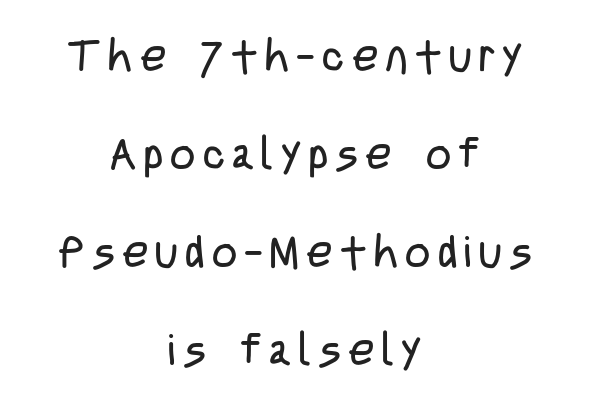
{"serif": "no", "italic": "no", "bold": "no", "weight": "regular", "width": "condensed", "stroke_contrast": "low", "x_height": "large", "monospaced": "no", "underline": "no", "align": "center", "line_spacing": "loose", "line_spacing_ratio": 2.23, "glyph_px": 44}
